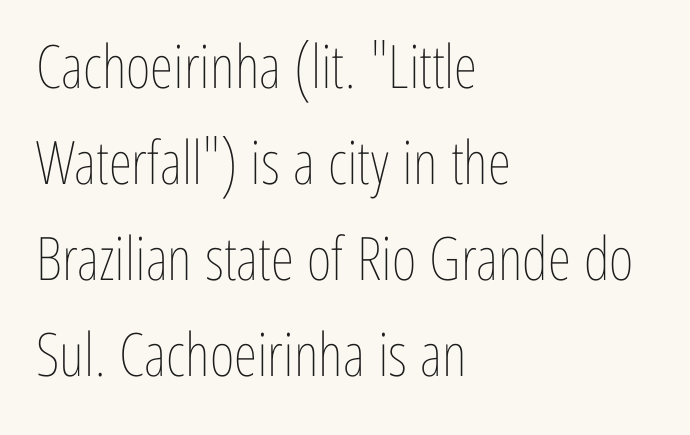
{"italic": "no", "bold": "no", "weight": "thin", "width": "condensed", "stroke_contrast": "low", "x_height": "medium", "monospaced": "no", "underline": "no", "align": "left", "line_spacing": "normal", "line_spacing_ratio": 1.6, "letter_spacing": "normal", "letter_spacing_em": 0.0, "glyph_px": 60}
